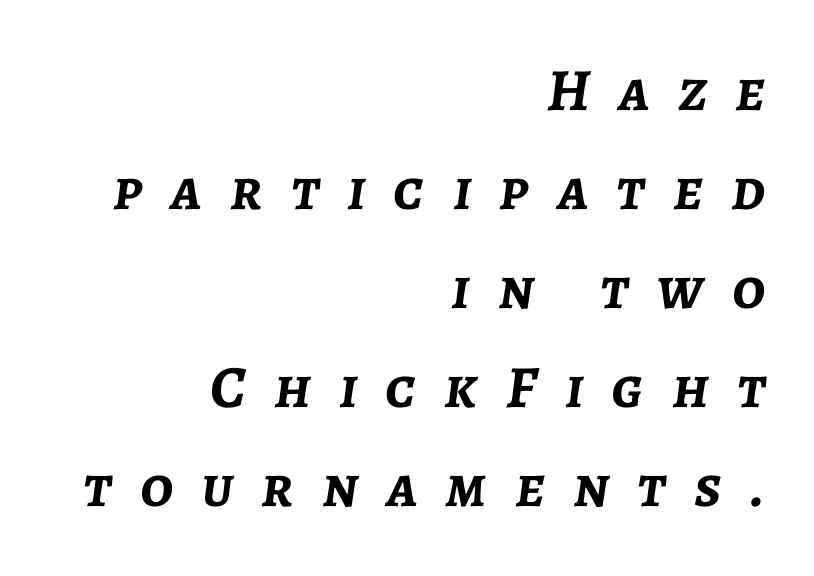
The image shows 60 px semibold type, italic (leaning right); set right-aligned, normal line spacing (1.65x), unusually wide letter spacing (+0.47 em), not underlined; low stroke contrast and a medium x-height.
